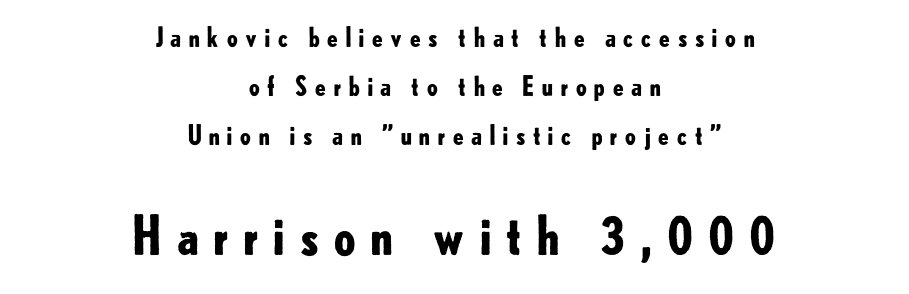
Q: Is the text bold? A: Yes.
Q: Is the text italic (slanted)? A: No, it is upright.
Q: Is the typeface a serif or a sans-serif typeface? A: Sans-serif.
Q: Is the text underlined? A: No.
Q: How is the paragraph aligned? A: Centered.
Q: Is the spacing between letters normal or unusually wide? A: Unusually wide.
Q: Which block of text is set in a larger size, the first (top) or the second (bottom)? A: The second (bottom) one.
Q: Width (condensed, normal, or wide)? A: Normal.
Q: Stroke contrast? A: Low.
Q: x-height? A: Small.
Q: Monospaced? A: No.
